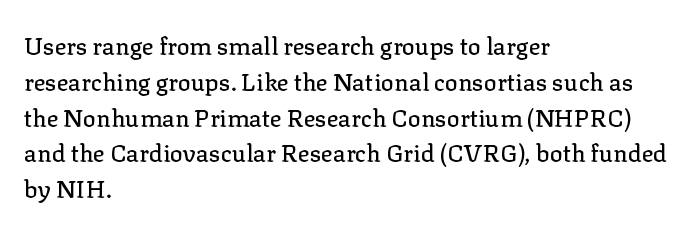
The image shows 24 px text type, upright; set left-aligned, normal line spacing (1.49x), normal letter spacing, not underlined.
